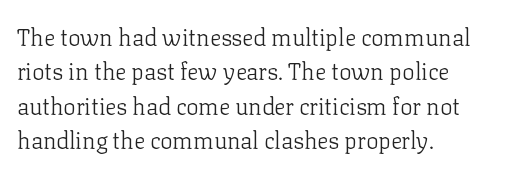
{"italic": "no", "bold": "no", "underline": "no", "align": "left", "line_spacing": "normal", "line_spacing_ratio": 1.5, "letter_spacing": "normal", "letter_spacing_em": 0.0, "glyph_px": 23}
